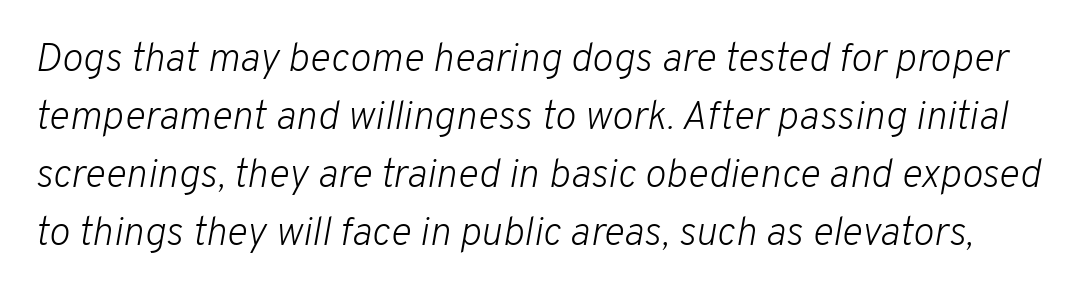
The image shows 40 px light type, italic (leaning right); set normal line spacing (1.45x), normal letter spacing, not underlined; low stroke contrast and a medium x-height.
